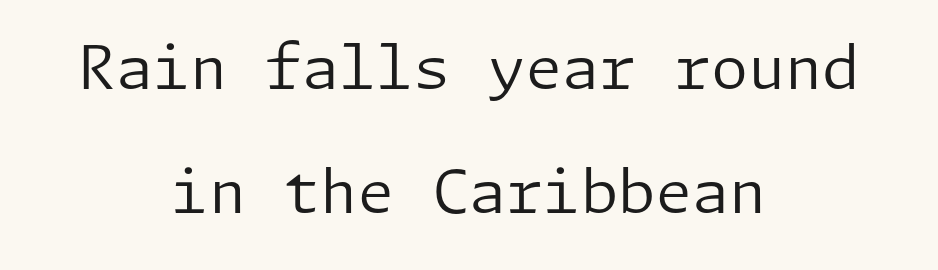
Q: Is the text bold? A: No.
Q: Is the text italic (slanted)? A: No, it is upright.
Q: Is the typeface a serif or a sans-serif typeface? A: Sans-serif.
Q: Is the text underlined? A: No.
Q: How is the paragraph aligned? A: Centered.
Q: Is the spacing between letters normal or unusually wide? A: Normal.
Q: Is the spacing between lines tight, normal or loose? A: Loose.
Q: Width (condensed, normal, or wide)? A: Normal.
Q: Stroke contrast? A: Low.
Q: x-height? A: Medium.
